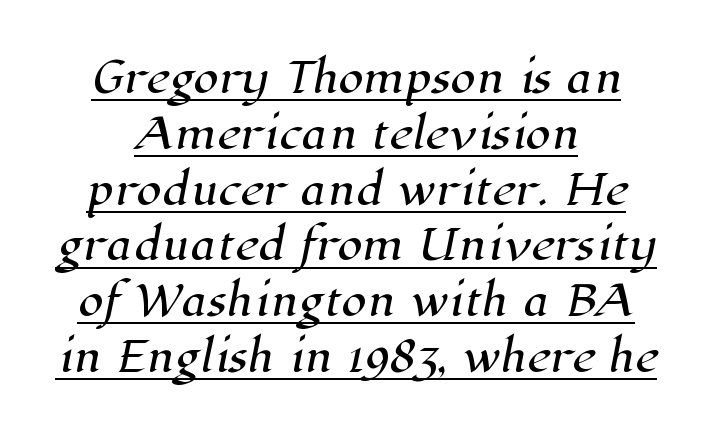
{"serif": "yes", "width": "normal", "stroke_contrast": "high", "x_height": "medium", "monospaced": "no", "underline": "yes", "align": "center", "line_spacing": "normal", "line_spacing_ratio": 1.36, "letter_spacing": "normal", "letter_spacing_em": 0.0, "glyph_px": 41}
